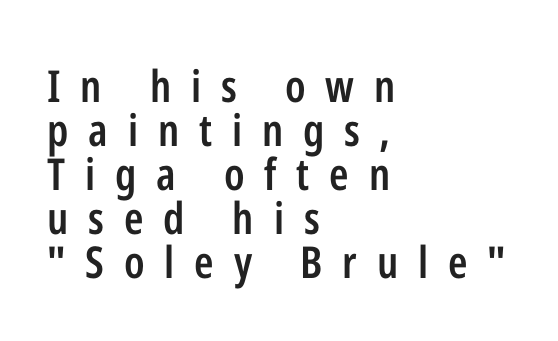
The image shows 44 px semibold, condensed sans-serif type, upright; set left-aligned, tight line spacing (1.0x), unusually wide letter spacing (+0.45 em), not underlined; low stroke contrast and a medium x-height.
